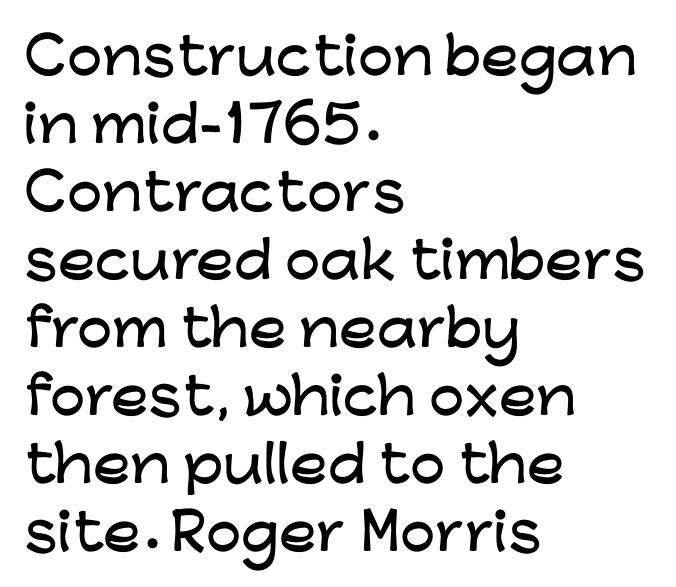
Q: Is the text italic (slanted)? A: No, it is upright.
Q: Is the typeface a serif or a sans-serif typeface? A: Sans-serif.
Q: Is the text underlined? A: No.
Q: How is the paragraph aligned? A: Left-aligned.
Q: Is the spacing between letters normal or unusually wide? A: Normal.
Q: Is the spacing between lines tight, normal or loose? A: Normal.
Q: Width (condensed, normal, or wide)? A: Wide.
Q: Stroke contrast? A: Low.
Q: x-height? A: Medium.
Q: Monospaced? A: No.
